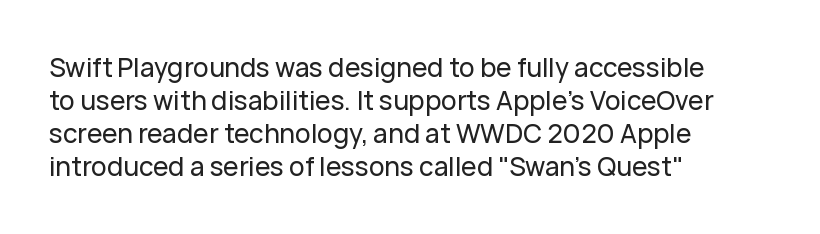
{"italic": "no", "underline": "no", "align": "left", "line_spacing": "normal", "line_spacing_ratio": 1.27, "letter_spacing": "normal", "letter_spacing_em": 0.0, "glyph_px": 26}
